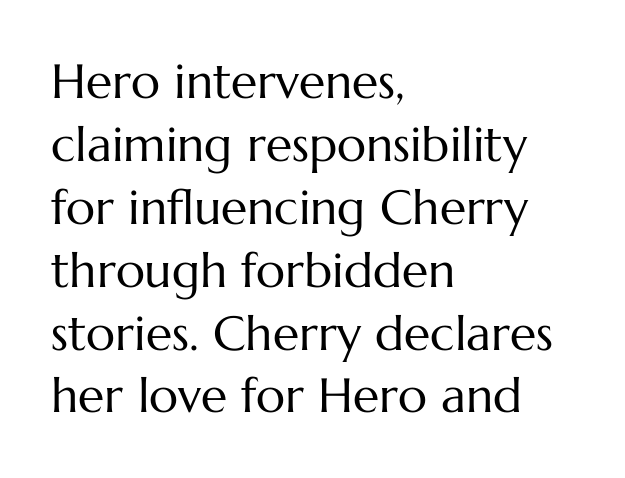
Nope, not italic — everything's standing straight. The zone under the glyphs is completely vacant. Reading down the column, the eye jumps a familiar distance to each next line. This is not heavy type; no bold has been used. Horizontal alignment here is leftward, the default for most running prose.
